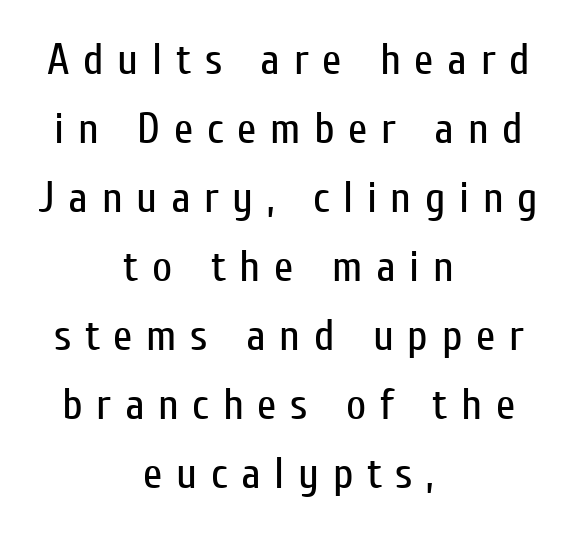
Q: Is the text bold? A: No.
Q: Is the text italic (slanted)? A: No, it is upright.
Q: Is the typeface a serif or a sans-serif typeface? A: Sans-serif.
Q: Is the text underlined? A: No.
Q: How is the paragraph aligned? A: Centered.
Q: Is the spacing between letters normal or unusually wide? A: Unusually wide.
Q: Is the spacing between lines tight, normal or loose? A: Normal.
Q: Width (condensed, normal, or wide)? A: Condensed.
Q: Stroke contrast? A: Low.
Q: x-height? A: Medium.
Q: Monospaced? A: No.
